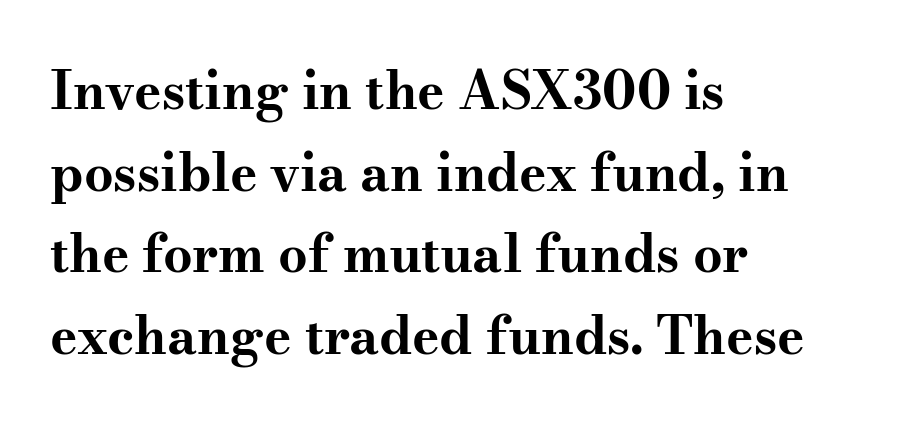
{"serif": "yes", "italic": "no", "bold": "yes", "weight": "bold", "width": "wide", "stroke_contrast": "medium", "x_height": "small", "monospaced": "no", "underline": "no", "align": "left", "line_spacing": "normal", "line_spacing_ratio": 1.57, "letter_spacing": "normal", "letter_spacing_em": 0.0, "glyph_px": 52}
